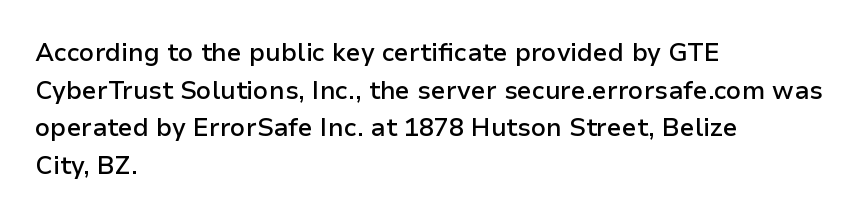
The image shows 25 px text type, upright; set left-aligned, normal line spacing (1.51x), normal letter spacing, not underlined.
